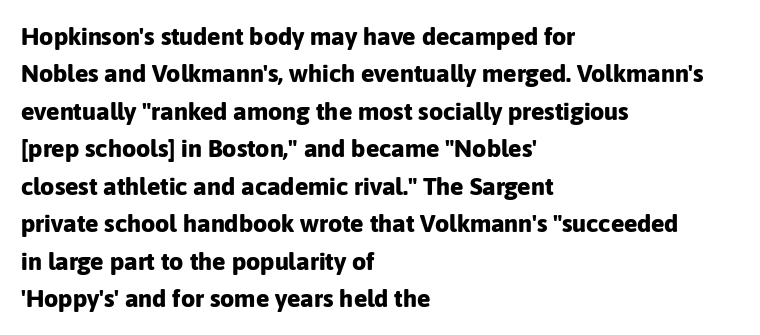
{"italic": "no", "bold": "yes", "underline": "no", "align": "left", "line_spacing": "normal", "line_spacing_ratio": 1.5, "letter_spacing": "normal", "letter_spacing_em": 0.0, "glyph_px": 25}
